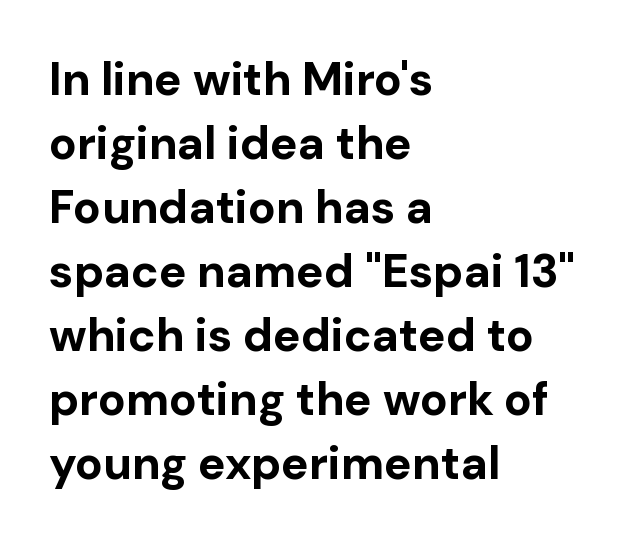
The type is set solid horizontally, with unmodified tracking. This sample keeps an unexceptional amount of space between lines. The rendering shows plain stroke endings on the letterforms — a sans-serif design. Each row of text sits above clean, open space. The axis of the letterforms is exactly vertical. In terms of weight, the rendering is a true, heavy bold.
